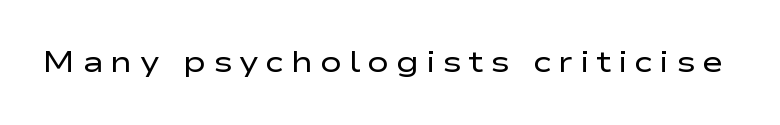
Spacing between characters has been opened up far beyond the box default. Posture: upright roman. The characters display no serif detailing; their extremities are plain. Has an underline been added? It has not. The font is comparable to plain body text, perhaps lighter.
